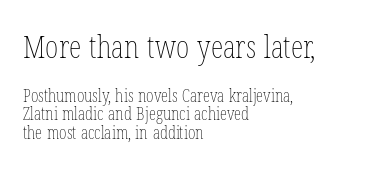
Q: Is the text bold? A: No.
Q: Is the text italic (slanted)? A: No, it is upright.
Q: Is the text underlined? A: No.
Q: How is the paragraph aligned? A: Left-aligned.
Q: Is the spacing between letters normal or unusually wide? A: Normal.
Q: Is the spacing between lines tight, normal or loose? A: Tight.
Q: Which block of text is set in a larger size, the first (top) or the second (bottom)? A: The first (top) one.
Q: Width (condensed, normal, or wide)? A: Condensed.
Q: Stroke contrast? A: Low.
Q: x-height? A: Medium.
Q: Monospaced? A: No.
